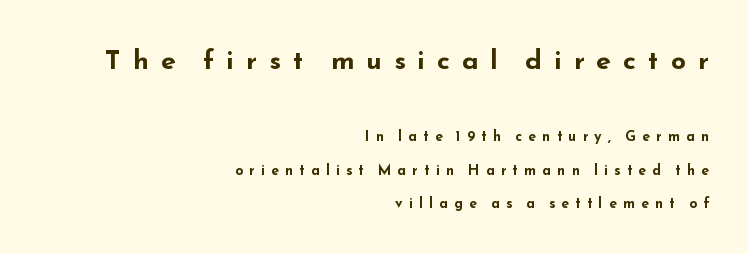
Q: Is the text bold? A: Yes.
Q: Is the text italic (slanted)? A: No, it is upright.
Q: Is the text underlined? A: No.
Q: How is the paragraph aligned? A: Right-aligned.
Q: Is the spacing between letters normal or unusually wide? A: Unusually wide.
Q: Is the spacing between lines tight, normal or loose? A: Loose.
Q: Which block of text is set in a larger size, the first (top) or the second (bottom)? A: The first (top) one.
